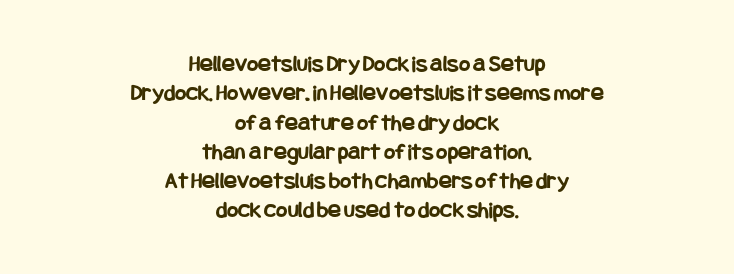
The image shows 24 px bold type, upright; set centered, line spacing 1.22x, normal letter spacing, not underlined.
